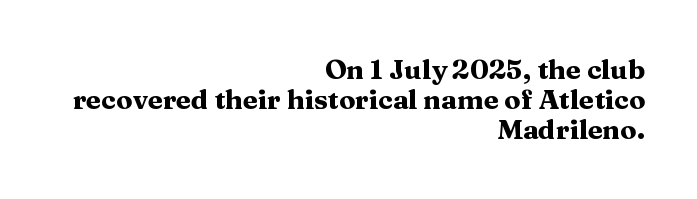
The image shows 27 px bold type, upright; set right-aligned, tight line spacing (1.12x), normal letter spacing, not underlined.
